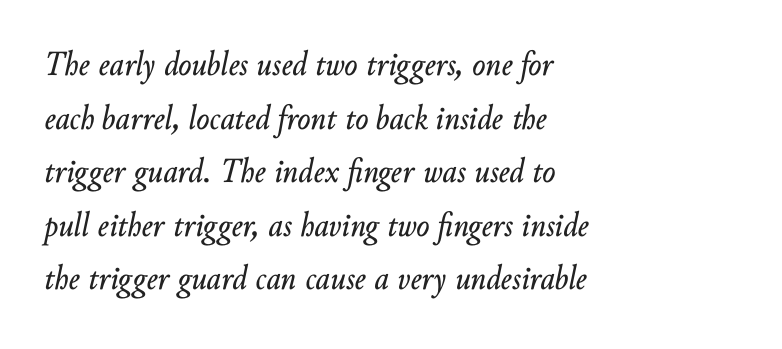
{"italic": "yes", "lean": "right", "slant_degrees": 10, "width": "normal", "stroke_contrast": "low", "x_height": "small", "monospaced": "no", "underline": "no", "align": "left", "line_spacing": "normal", "line_spacing_ratio": 1.53, "letter_spacing": "normal", "letter_spacing_em": 0.0, "glyph_px": 35}
